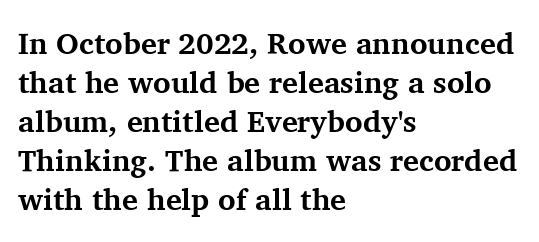
{"serif": "yes", "italic": "no", "bold": "yes", "weight": "bold", "width": "normal", "stroke_contrast": "medium", "x_height": "medium", "monospaced": "no", "underline": "no", "align": "left", "line_spacing": "normal", "line_spacing_ratio": 1.3, "letter_spacing": "normal", "letter_spacing_em": 0.0, "glyph_px": 30}
